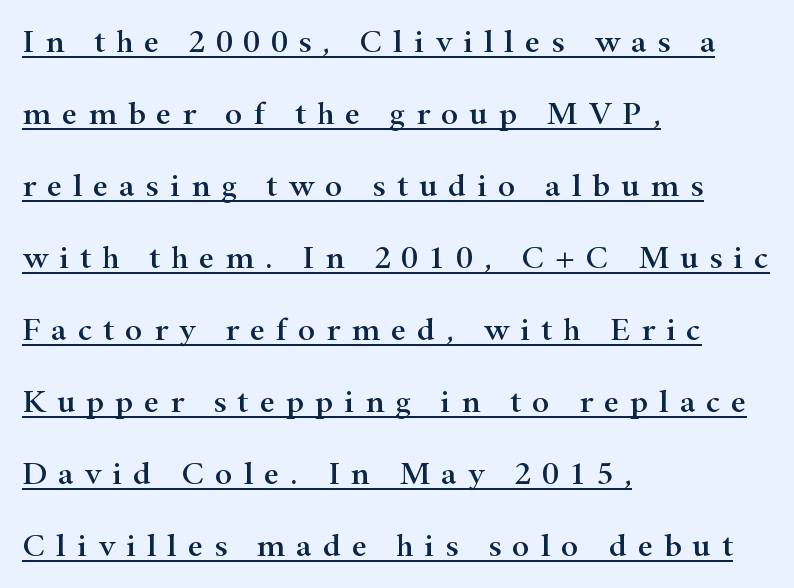
Q: Is the text italic (slanted)? A: No, it is upright.
Q: Is the typeface a serif or a sans-serif typeface? A: Serif.
Q: Is the text underlined? A: Yes.
Q: How is the paragraph aligned? A: Left-aligned.
Q: Is the spacing between letters normal or unusually wide? A: Unusually wide.
Q: Is the spacing between lines tight, normal or loose? A: Loose.
Q: Width (condensed, normal, or wide)? A: Wide.
Q: Stroke contrast? A: High.
Q: x-height? A: Small.
Q: Monospaced? A: No.
